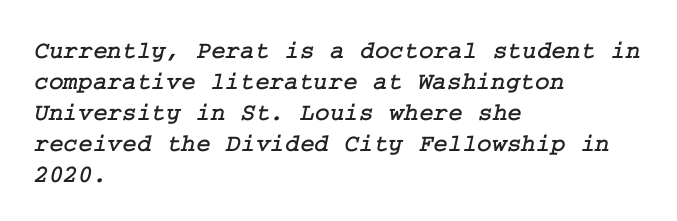
{"underline": "no", "align": "left", "line_spacing_ratio": 1.24, "letter_spacing": "normal", "letter_spacing_em": 0.0, "glyph_px": 25}
